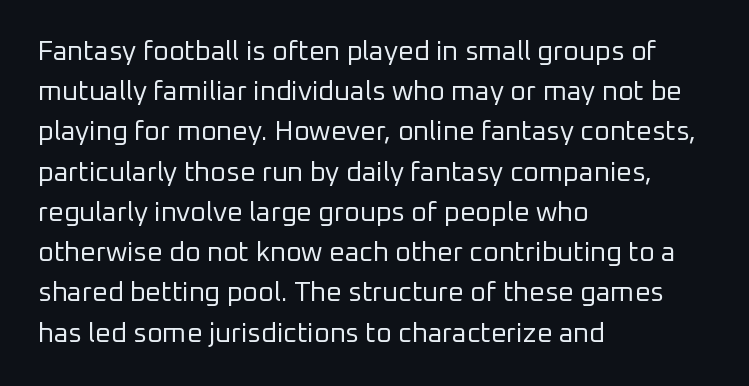
The paragraph shown leans on its left margin. Has an underline been added? It has not. The font's upright variant was chosen for this text. The cut favours lightness, reaching ordinary text weight at its darkest.
